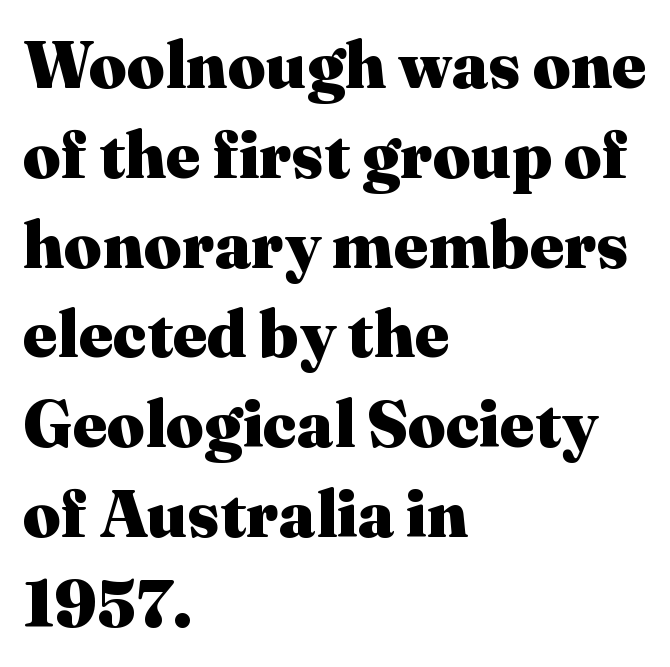
{"serif": "yes", "italic": "no", "bold": "yes", "weight": "heavy", "width": "normal", "stroke_contrast": "medium", "x_height": "medium", "monospaced": "no", "underline": "no", "align": "left", "line_spacing": "normal", "line_spacing_ratio": 1.36, "letter_spacing": "normal", "letter_spacing_em": 0.0, "glyph_px": 66}
